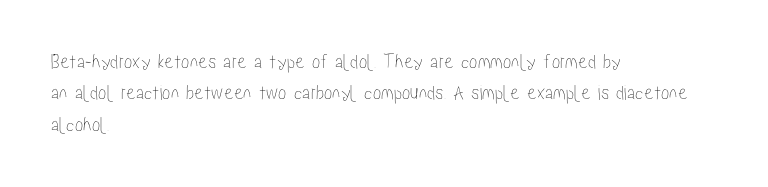
Q: Is the text italic (slanted)? A: No, it is upright.
Q: Is the text underlined? A: No.
Q: How is the paragraph aligned? A: Left-aligned.
Q: Is the spacing between letters normal or unusually wide? A: Normal.
Q: Is the spacing between lines tight, normal or loose? A: Normal.
